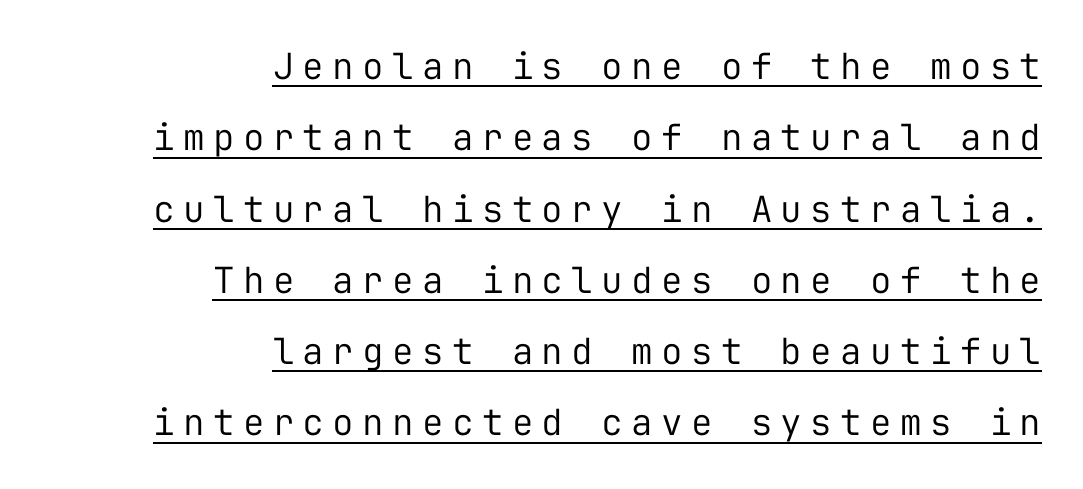
Leading: increased. Line endings align vertically; line beginnings do not. This sample has the even, mechanical cadence of fixed-width lettering. This rendering features underlined lettering.
